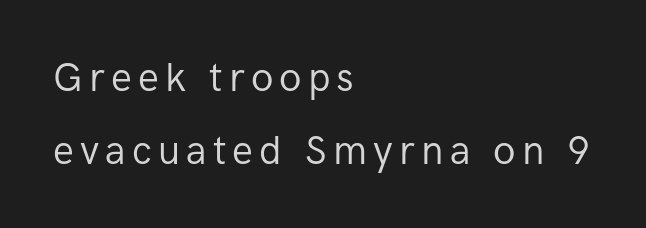
The image shows 39 px regular-weight sans-serif type, upright; set left-aligned, line spacing 1.88x, not underlined; low stroke contrast and a medium x-height.
